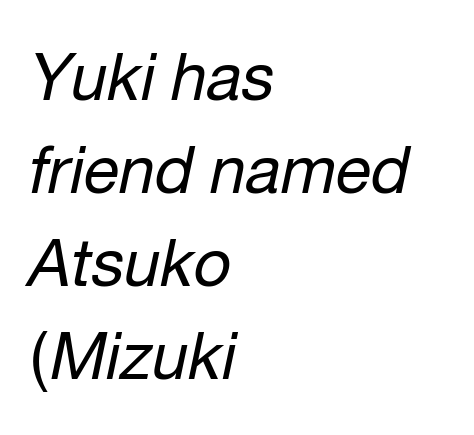
Descenders hang freely into open space. Honestly, the row spacing looks completely unremarkable. Visually the block forms a straight wall on the left and a jagged coastline on the right. Between one letter and the next there's only the usual sliver of space.
